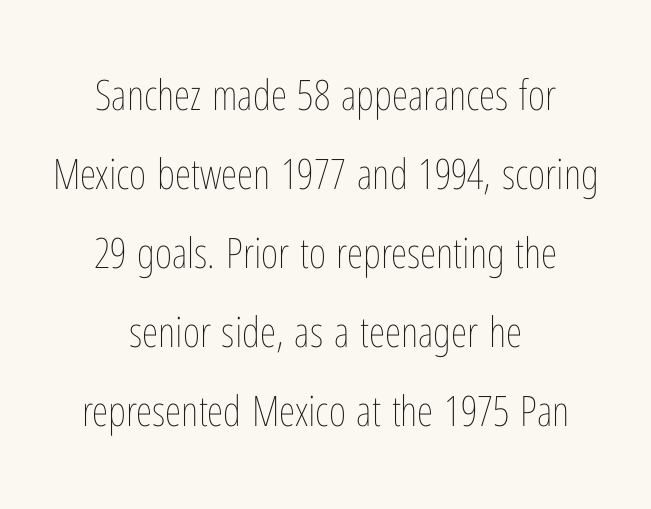
The image shows 42 px thin, condensed type, upright; set centered, line spacing 1.88x, normal letter spacing, not underlined; low stroke contrast and a medium x-height.
